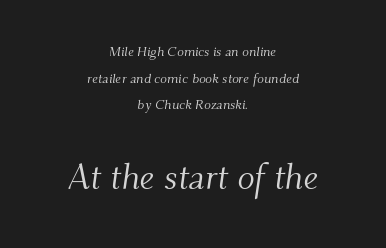
The image shows 36 px light serif type, italic (leaning right); set centered, loose line spacing (1.91x), normal letter spacing, not underlined; the second (bottom) block is 2.57x larger; medium stroke contrast and a small x-height.
